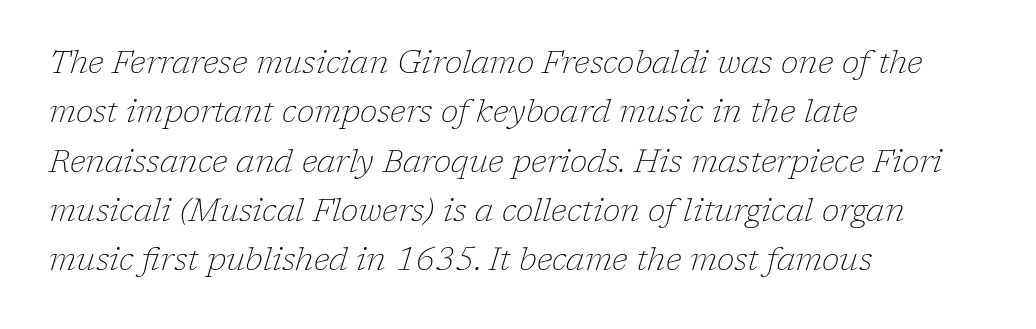
{"serif": "yes", "italic": "yes", "lean": "right", "slant_degrees": 17, "bold": "no", "weight": "thin", "width": "normal", "stroke_contrast": "low", "x_height": "medium", "monospaced": "no", "underline": "no", "align": "left", "line_spacing": "normal", "line_spacing_ratio": 1.54, "letter_spacing": "normal", "letter_spacing_em": 0.0, "glyph_px": 32}
